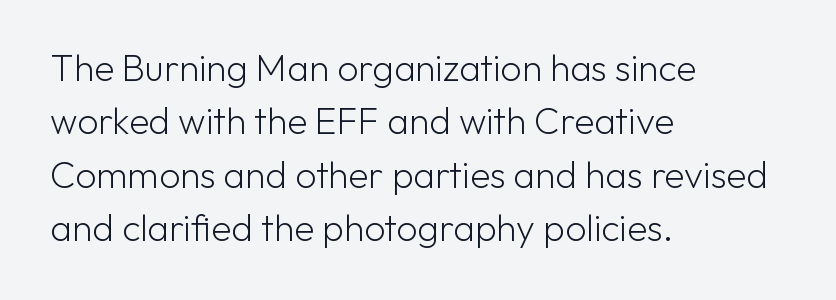
Q: Is the text bold? A: No.
Q: Is the text italic (slanted)? A: No, it is upright.
Q: Is the typeface a serif or a sans-serif typeface? A: Sans-serif.
Q: Is the text underlined? A: No.
Q: How is the paragraph aligned? A: Left-aligned.
Q: Is the spacing between letters normal or unusually wide? A: Normal.
Q: Is the spacing between lines tight, normal or loose? A: Normal.
Q: Width (condensed, normal, or wide)? A: Normal.
Q: Stroke contrast? A: Low.
Q: x-height? A: Medium.
Q: Monospaced? A: No.
